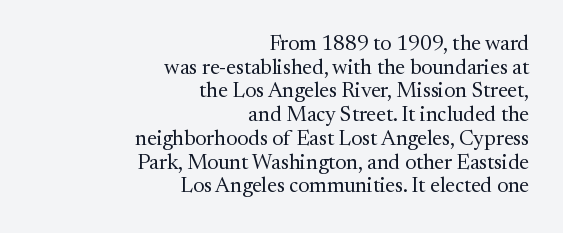
{"italic": "no", "bold": "no", "underline": "no", "align": "right", "line_spacing": "tight", "line_spacing_ratio": 1.13, "letter_spacing": "normal", "letter_spacing_em": 0.0, "glyph_px": 21}
